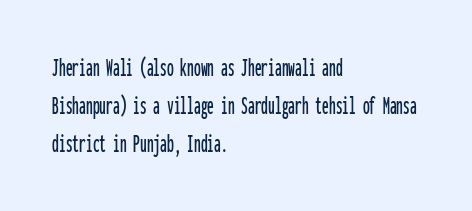
Q: Is the text italic (slanted)? A: No, it is upright.
Q: Is the text underlined? A: No.
Q: How is the paragraph aligned? A: Left-aligned.
Q: Is the spacing between letters normal or unusually wide? A: Normal.
Q: Is the spacing between lines tight, normal or loose? A: Normal.
